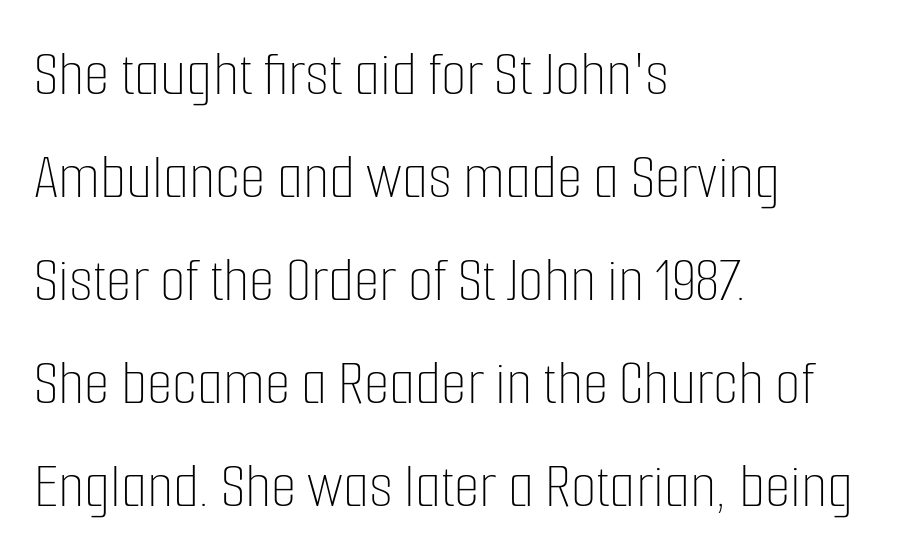
Q: Is the text bold? A: No.
Q: Is the text italic (slanted)? A: No, it is upright.
Q: Is the text underlined? A: No.
Q: How is the paragraph aligned? A: Left-aligned.
Q: Is the spacing between letters normal or unusually wide? A: Normal.
Q: Is the spacing between lines tight, normal or loose? A: Normal.
Q: Width (condensed, normal, or wide)? A: Condensed.
Q: Stroke contrast? A: Low.
Q: x-height? A: Medium.
Q: Monospaced? A: No.
